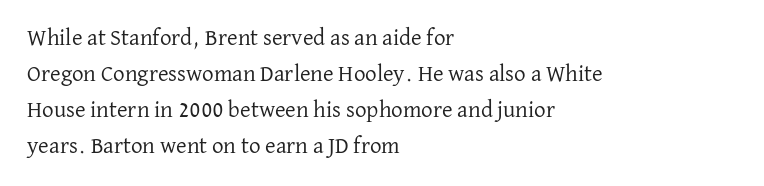
Q: Is the text bold? A: No.
Q: Is the text italic (slanted)? A: No, it is upright.
Q: Is the text underlined? A: No.
Q: How is the paragraph aligned? A: Left-aligned.
Q: Is the spacing between letters normal or unusually wide? A: Normal.
Q: Is the spacing between lines tight, normal or loose? A: Normal.
